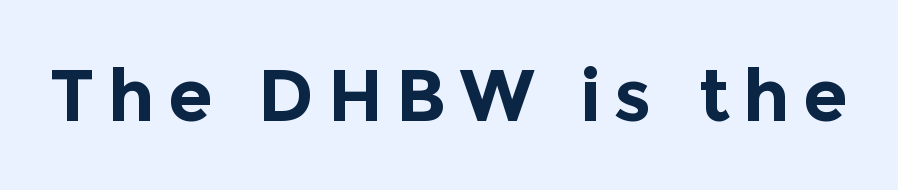
{"serif": "no", "italic": "no", "bold": "yes", "weight": "bold", "width": "normal", "x_height": "medium", "monospaced": "no", "underline": "no", "glyph_px": 73}
